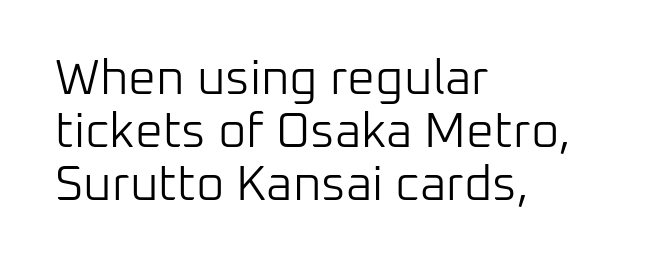
The image shows 49 px light sans-serif type, upright; set left-aligned, tight line spacing (1.08x), normal letter spacing, not underlined; low stroke contrast and a medium x-height.
